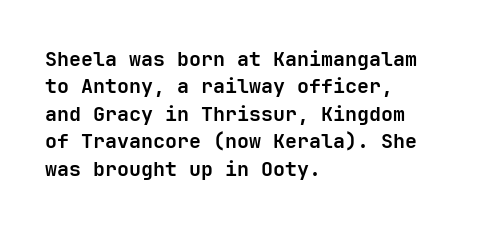
The image shows 20 px bold type, upright; set left-aligned, normal line spacing (1.37x), normal letter spacing, not underlined.
